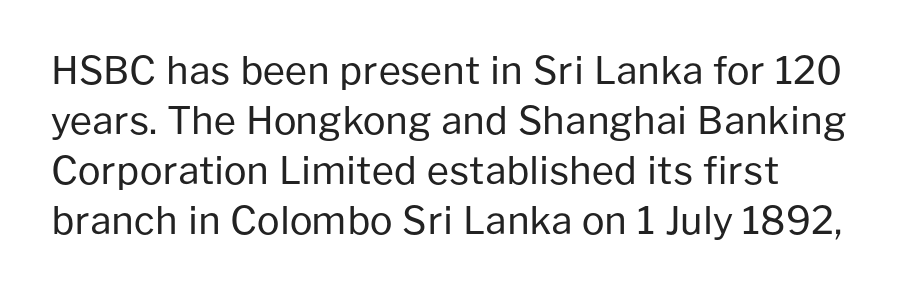
Q: Is the text bold? A: No.
Q: Is the text italic (slanted)? A: No, it is upright.
Q: Is the typeface a serif or a sans-serif typeface? A: Sans-serif.
Q: Is the text underlined? A: No.
Q: How is the paragraph aligned? A: Left-aligned.
Q: Is the spacing between letters normal or unusually wide? A: Normal.
Q: Is the spacing between lines tight, normal or loose? A: Normal.
Q: Width (condensed, normal, or wide)? A: Normal.
Q: Stroke contrast? A: Low.
Q: x-height? A: Medium.
Q: Monospaced? A: No.
